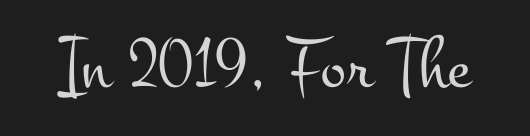
The image shows 75 px light, wide type; set normal letter spacing, not underlined; medium stroke contrast and a small x-height.
